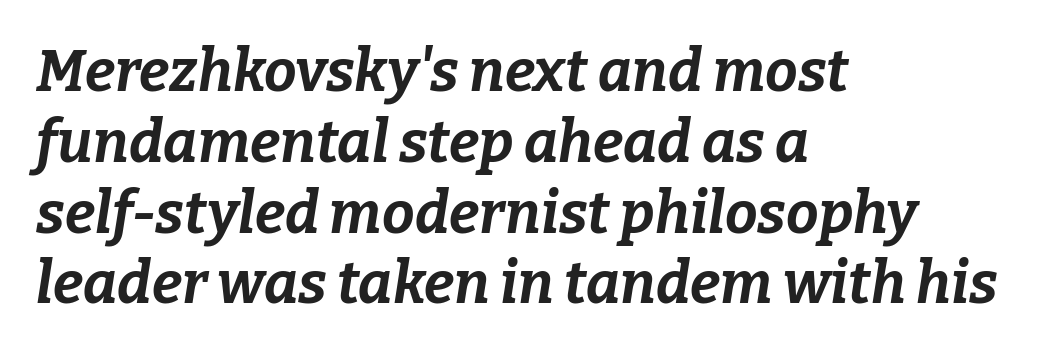
The image shows 58 px bold type, italic (leaning right); set left-aligned, line spacing 1.22x, normal letter spacing, not underlined; low stroke contrast and a medium x-height.
